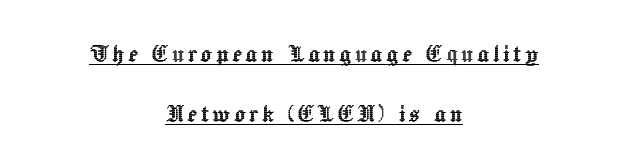
{"italic": "no", "width": "normal", "x_height": "medium", "monospaced": "no", "underline": "yes", "align": "center", "line_spacing": "loose", "line_spacing_ratio": 2.06, "glyph_px": 29}
